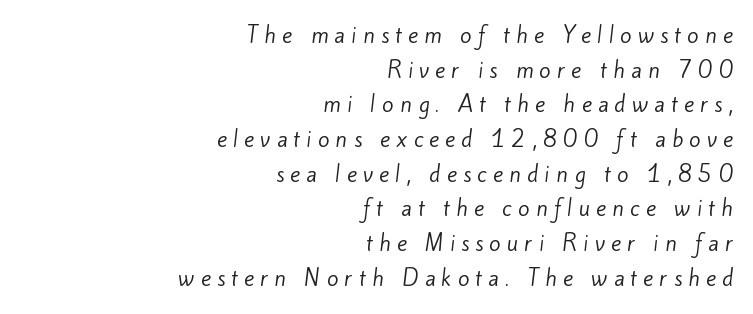
Successive baselines arrive at the customary interval. The glyphs are unaccompanied by any horizontal stroke below them. The weight tops out at a normal text grade. Glyph-to-glyph distance is far greater than everyday printed text.
